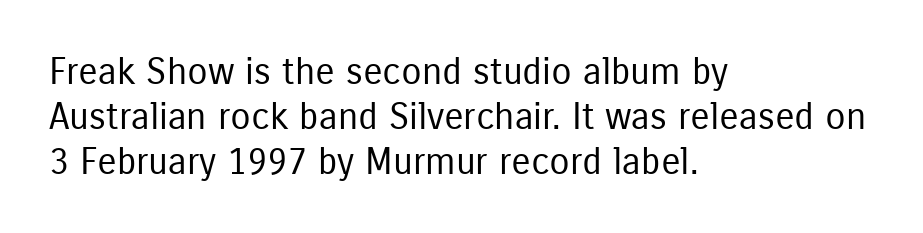
{"serif": "no", "italic": "no", "bold": "no", "weight": "regular", "width": "condensed", "stroke_contrast": "low", "x_height": "medium", "monospaced": "no", "underline": "no", "align": "left", "line_spacing_ratio": 1.21, "letter_spacing": "normal", "letter_spacing_em": 0.0, "glyph_px": 37}
